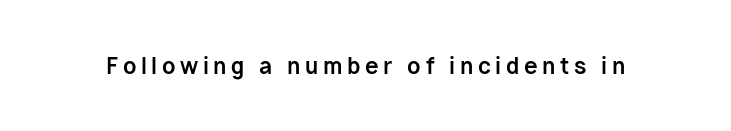
Q: Is the text bold? A: Yes.
Q: Is the text italic (slanted)? A: No, it is upright.
Q: Is the text underlined? A: No.
Q: Is the spacing between letters normal or unusually wide? A: Unusually wide.
